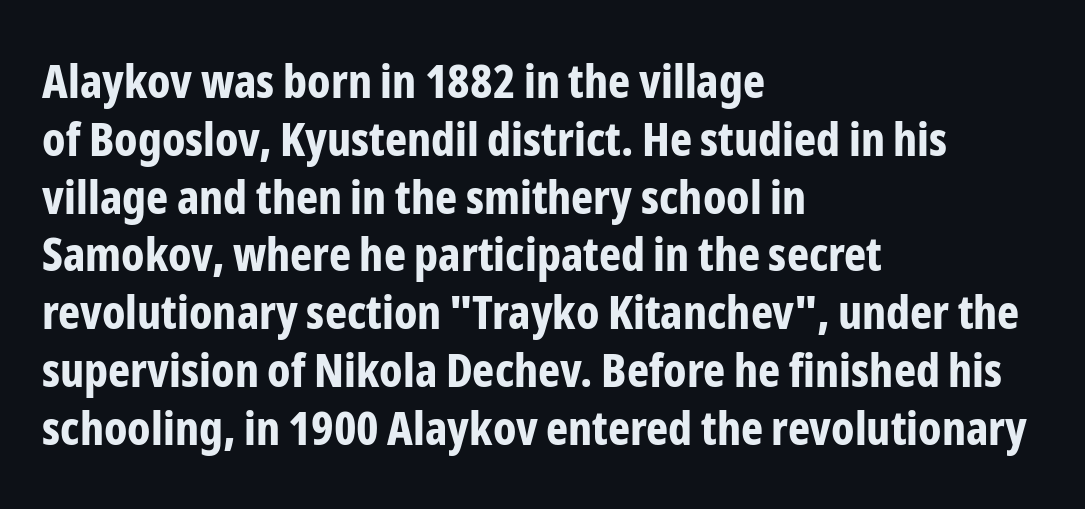
Q: Is the text bold? A: Yes.
Q: Is the text italic (slanted)? A: No, it is upright.
Q: Is the typeface a serif or a sans-serif typeface? A: Sans-serif.
Q: Is the text underlined? A: No.
Q: How is the paragraph aligned? A: Left-aligned.
Q: Is the spacing between letters normal or unusually wide? A: Normal.
Q: Width (condensed, normal, or wide)? A: Condensed.
Q: Stroke contrast? A: Low.
Q: x-height? A: Medium.
Q: Monospaced? A: No.
